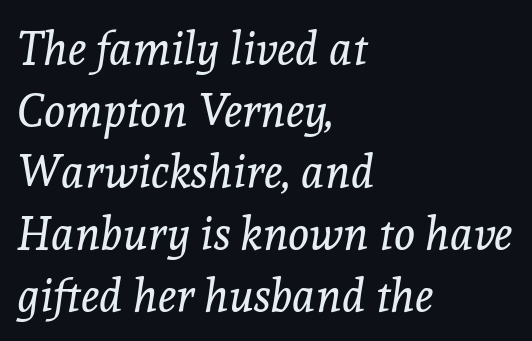
{"serif": "yes", "italic": "yes", "lean": "right", "slant_degrees": 8, "bold": "no", "weight": "regular", "width": "normal", "x_height": "medium", "monospaced": "no", "underline": "no", "align": "left", "line_spacing": "normal", "line_spacing_ratio": 1.37, "letter_spacing": "normal", "letter_spacing_em": 0.0, "glyph_px": 45}
